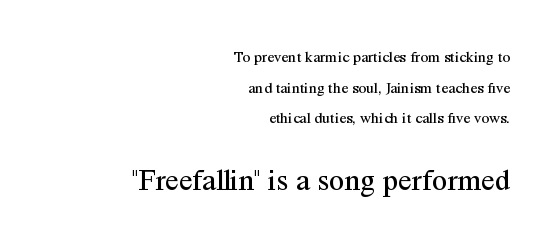
{"serif": "yes", "italic": "no", "bold": "no", "weight": "regular", "width": "normal", "stroke_contrast": "medium", "x_height": "medium", "monospaced": "no", "underline": "no", "align": "right", "line_spacing": "loose", "line_spacing_ratio": 1.91, "letter_spacing": "normal", "letter_spacing_em": 0.0, "larger_block": "second", "size_ratio": 1.94, "glyph_px": 31}
